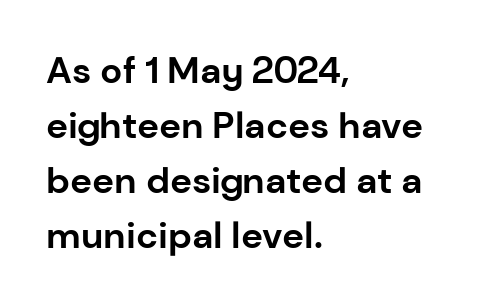
Q: Is the text bold? A: Yes.
Q: Is the text italic (slanted)? A: No, it is upright.
Q: Is the typeface a serif or a sans-serif typeface? A: Sans-serif.
Q: Is the text underlined? A: No.
Q: How is the paragraph aligned? A: Left-aligned.
Q: Is the spacing between letters normal or unusually wide? A: Normal.
Q: Is the spacing between lines tight, normal or loose? A: Normal.
Q: Width (condensed, normal, or wide)? A: Normal.
Q: Stroke contrast? A: Low.
Q: x-height? A: Medium.
Q: Monospaced? A: No.
